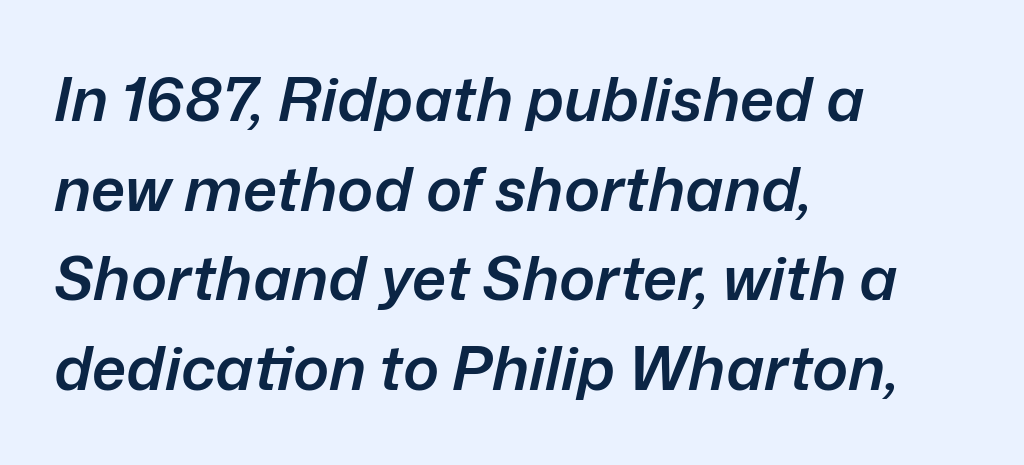
Q: Is the text bold? A: Semi-bold.
Q: Is the text italic (slanted)? A: Yes, it leans right by about 12 degrees.
Q: Is the text underlined? A: No.
Q: How is the paragraph aligned? A: Left-aligned.
Q: Is the spacing between letters normal or unusually wide? A: Normal.
Q: Is the spacing between lines tight, normal or loose? A: Normal.
Q: Width (condensed, normal, or wide)? A: Normal.
Q: Stroke contrast? A: Low.
Q: x-height? A: Medium.
Q: Monospaced? A: No.
